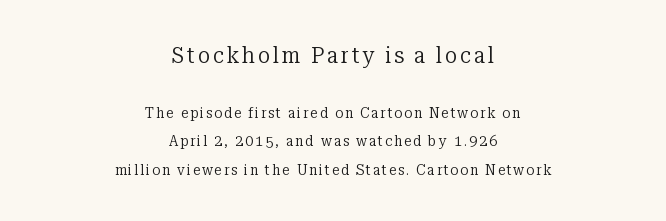
Q: Is the text bold? A: No.
Q: Is the text italic (slanted)? A: No, it is upright.
Q: Is the text underlined? A: No.
Q: How is the paragraph aligned? A: Centered.
Q: Is the spacing between lines tight, normal or loose? A: Loose.
Q: Which block of text is set in a larger size, the first (top) or the second (bottom)? A: The first (top) one.
